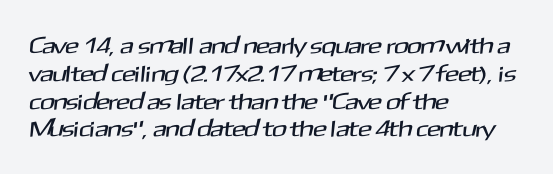
The letters sit at their default tracking, neither squeezed nor spread. Descenders hang freely into open space. These lines are set flush left with a ragged right edge.
